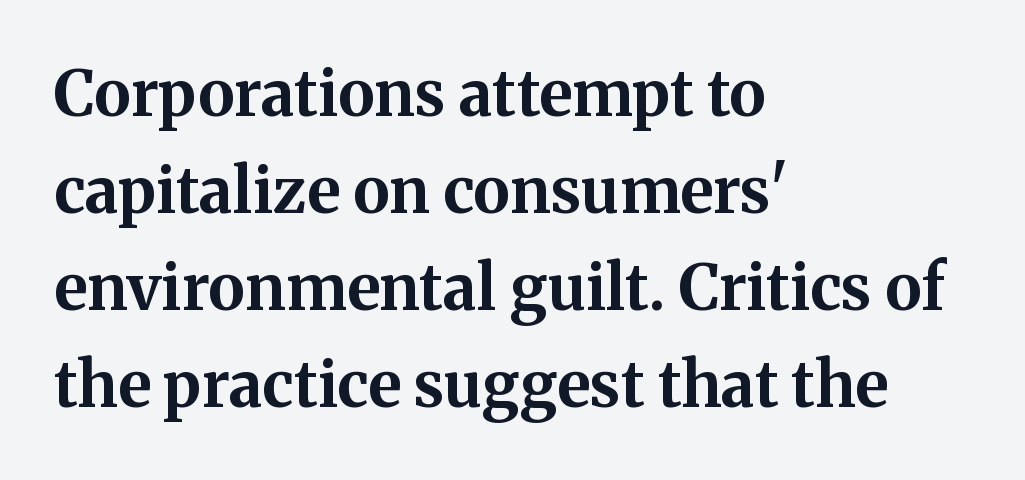
{"serif": "yes", "italic": "no", "bold": "yes", "weight": "bold", "width": "normal", "stroke_contrast": "medium", "x_height": "medium", "monospaced": "no", "underline": "no", "align": "left", "line_spacing": "normal", "line_spacing_ratio": 1.54, "letter_spacing": "normal", "letter_spacing_em": 0.0, "glyph_px": 63}
